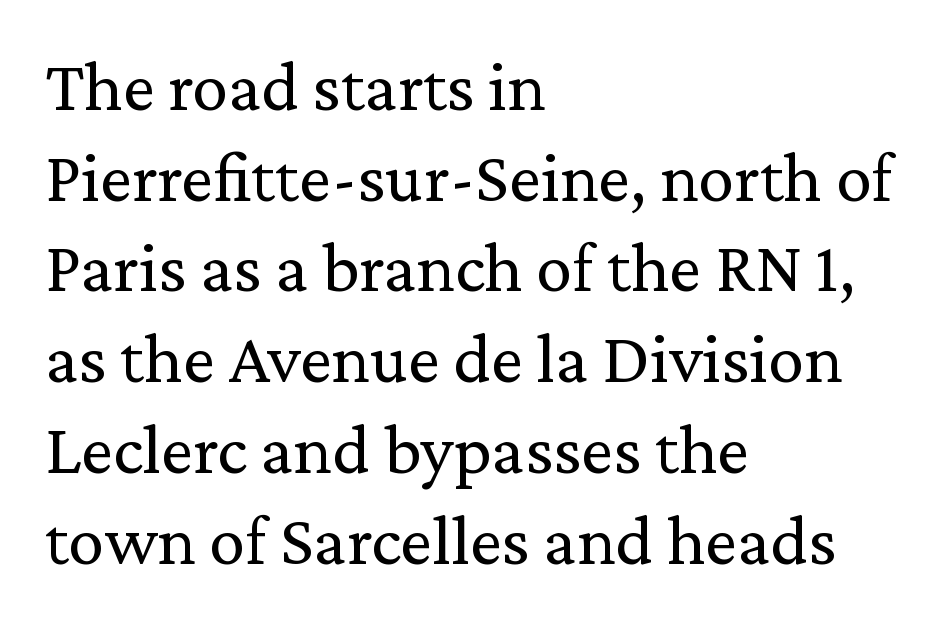
Q: Is the text bold? A: No.
Q: Is the text italic (slanted)? A: No, it is upright.
Q: Is the typeface a serif or a sans-serif typeface? A: Serif.
Q: Is the text underlined? A: No.
Q: How is the paragraph aligned? A: Left-aligned.
Q: Is the spacing between letters normal or unusually wide? A: Normal.
Q: Is the spacing between lines tight, normal or loose? A: Normal.
Q: Width (condensed, normal, or wide)? A: Normal.
Q: Stroke contrast? A: Medium.
Q: x-height? A: Medium.
Q: Monospaced? A: No.
